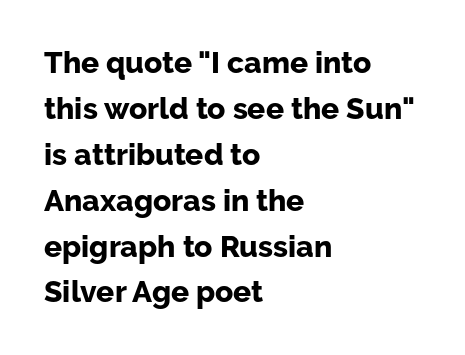
The image shows 30 px bold sans-serif type, upright; set left-aligned, normal line spacing (1.53x), normal letter spacing, not underlined; low stroke contrast and a medium x-height.
